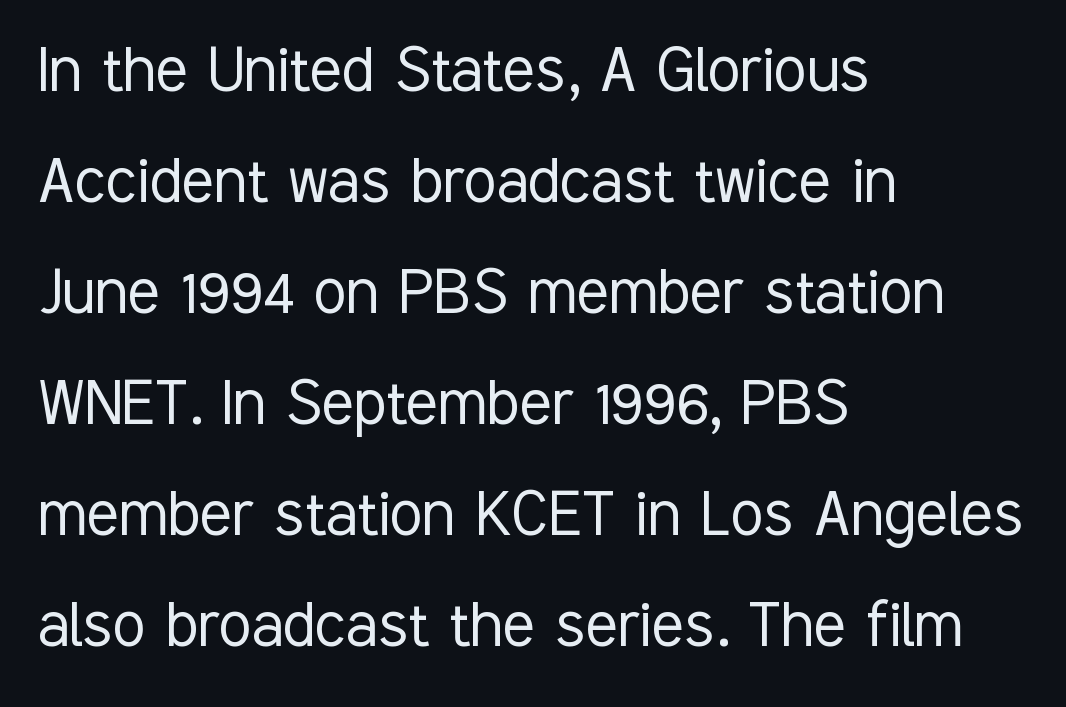
These lines sit exactly where default settings would place them. A typesetter would call this proportional, since set widths differ per character. Teacher's note: observe the even left margin — that is flush-left alignment. A typesetter would mark this as roman, not italic. No word sits above an underline.
